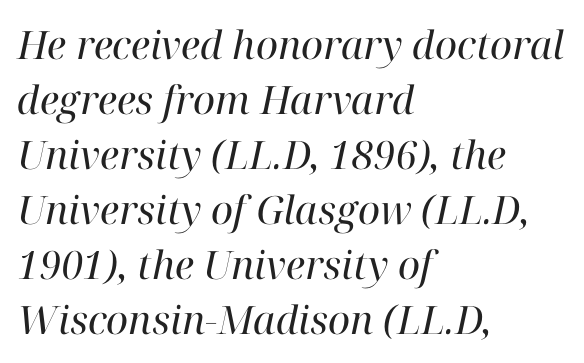
Caption: standard tracking, unaltered. The typeface has the unassuming heft of standard copy or less. A typesetter would call this leading conventional body-copy spacing. These lines are rendered in a variable-pitch font. Underline: absent. Casual observation: everything's shoved over to the left.
